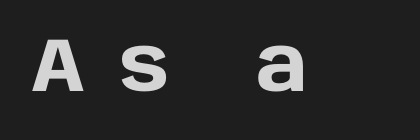
Type style note: lacks serifs. These lines carry a lot of weight — the face is fully bold. Each letter keeps its own natural width here, so spacing adapts to shape. Glance below the letters and you will spot only blank space. Loose tracking; the words dissolve into strings of separated letters. When letters stand straight like this, we call the style roman or upright.
